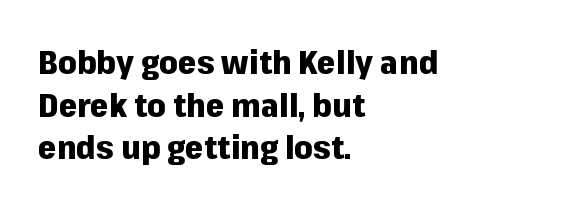
The image shows 33 px heavy sans-serif type, upright; set left-aligned, normal line spacing (1.29x), normal letter spacing, not underlined; low stroke contrast and a medium x-height.
